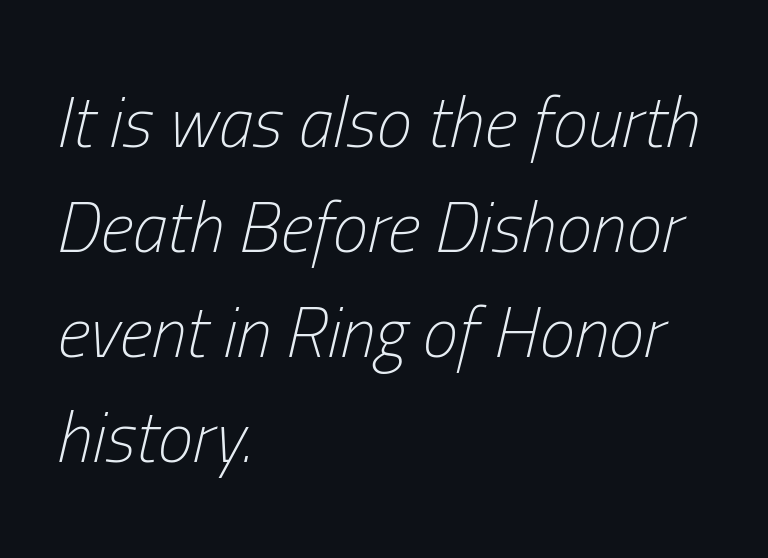
The image shows 71 px light, condensed type, italic (leaning right); set left-aligned, normal line spacing (1.48x), normal letter spacing, not underlined; low stroke contrast and a medium x-height.
